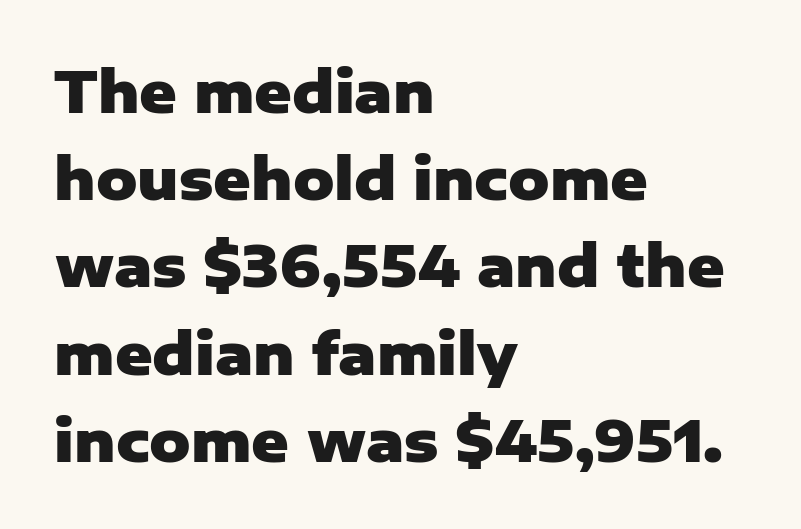
{"serif": "no", "italic": "no", "bold": "yes", "weight": "heavy", "width": "normal", "stroke_contrast": "low", "x_height": "medium", "monospaced": "no", "underline": "no", "align": "left", "line_spacing": "normal", "line_spacing_ratio": 1.53, "letter_spacing": "normal", "letter_spacing_em": 0.0, "glyph_px": 57}
